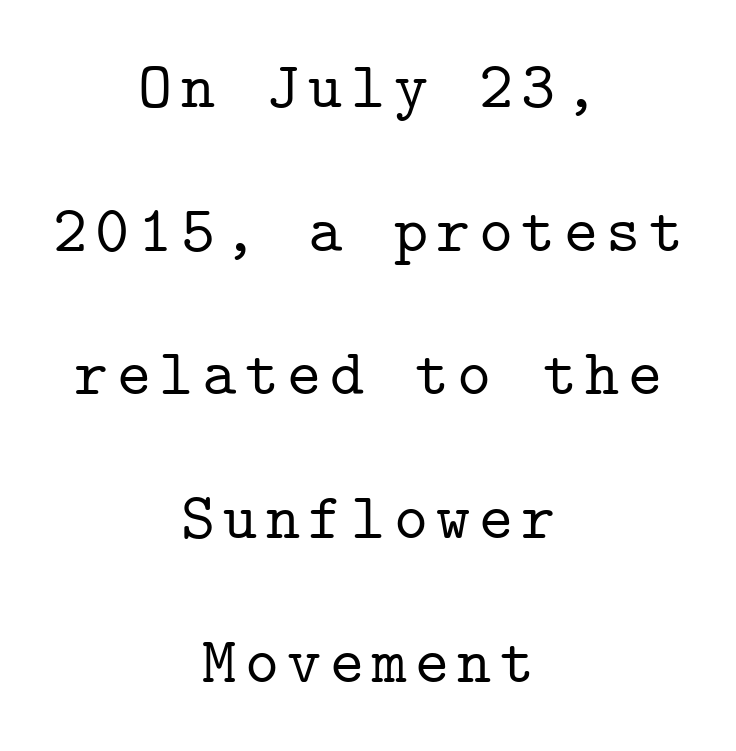
Q: Is the text italic (slanted)? A: No, it is upright.
Q: Is the typeface a serif or a sans-serif typeface? A: Serif.
Q: Is the text underlined? A: No.
Q: How is the paragraph aligned? A: Centered.
Q: Is the spacing between lines tight, normal or loose? A: Loose.
Q: Width (condensed, normal, or wide)? A: Normal.
Q: Stroke contrast? A: Low.
Q: x-height? A: Medium.
Q: Monospaced? A: Yes.
